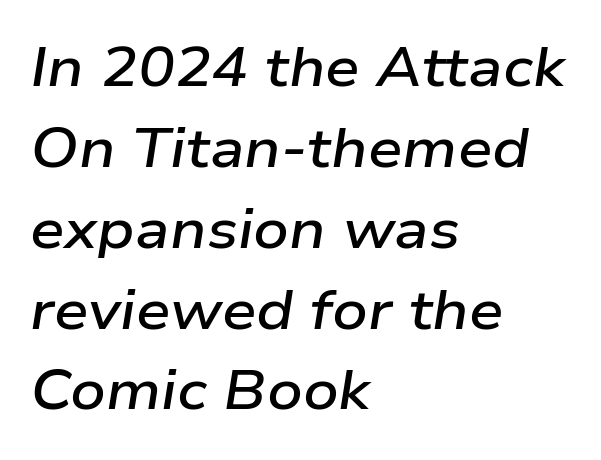
{"italic": "yes", "lean": "right", "slant_degrees": 9, "bold": "semi", "weight": "semibold", "width": "wide", "stroke_contrast": "low", "x_height": "medium", "monospaced": "no", "underline": "no", "align": "left", "line_spacing": "normal", "line_spacing_ratio": 1.47, "letter_spacing": "normal", "letter_spacing_em": 0.0, "glyph_px": 55}
